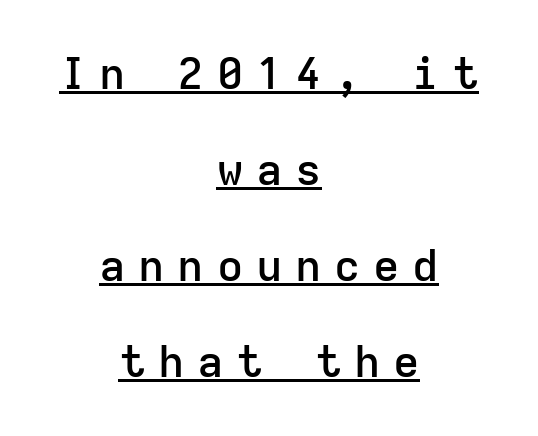
The letters march in equal steps, a hallmark of fixed-pitch type. Descenders here cross a horizontal rule under the line. Regarding leading, the lines here are spaced well apart. This is sans-serif lettering, the kind often seen on screens and signage. This sample uses expanded letter spacing, leaving extra air between glyphs. Its strokes are somewhat broadened, the hallmark of semibold type.
